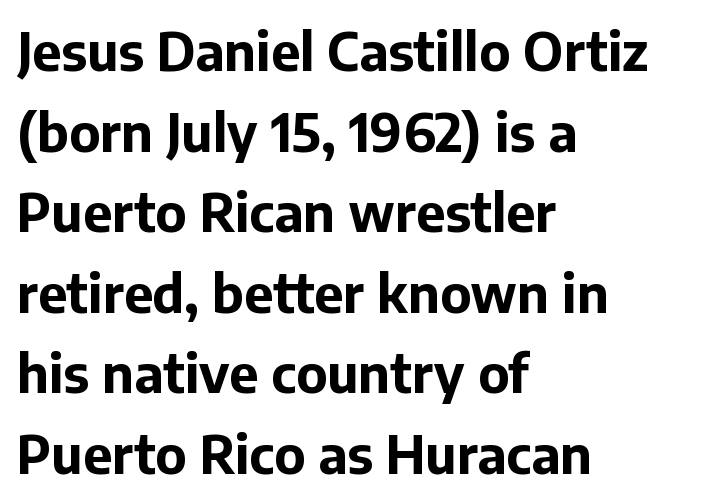
The image shows 52 px bold sans-serif type, upright; set left-aligned, normal line spacing (1.55x), normal letter spacing, not underlined; low stroke contrast and a medium x-height.
